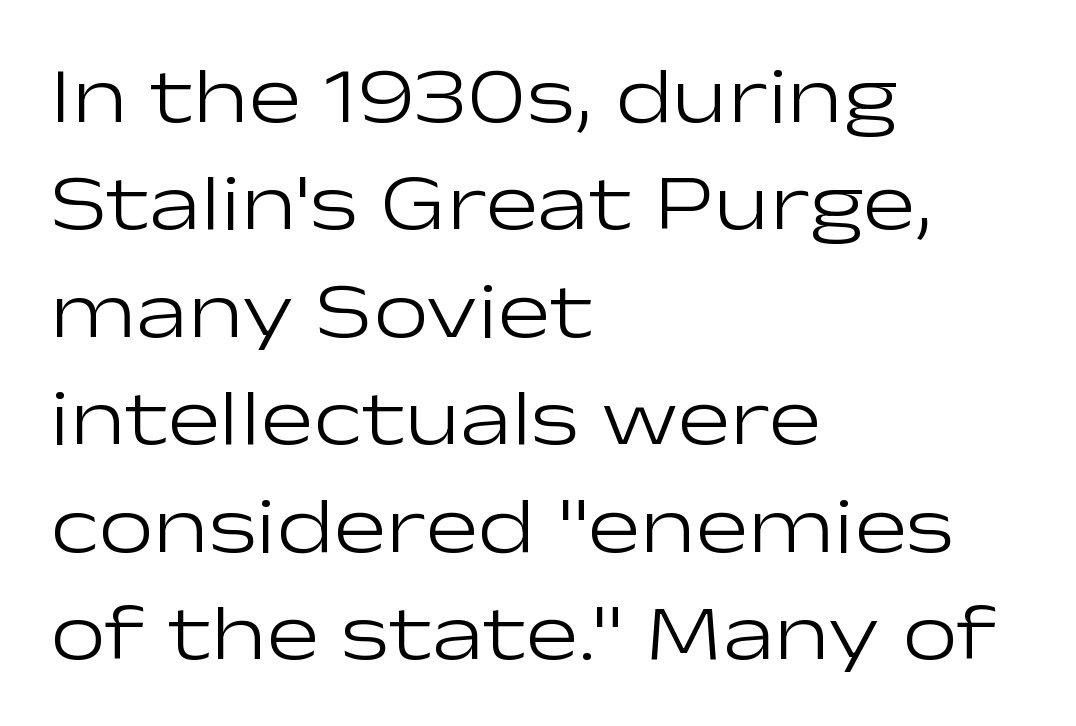
Q: Is the text bold? A: No.
Q: Is the text italic (slanted)? A: No, it is upright.
Q: Is the typeface a serif or a sans-serif typeface? A: Sans-serif.
Q: Is the text underlined? A: No.
Q: How is the paragraph aligned? A: Left-aligned.
Q: Is the spacing between letters normal or unusually wide? A: Normal.
Q: Is the spacing between lines tight, normal or loose? A: Normal.
Q: Width (condensed, normal, or wide)? A: Wide.
Q: Stroke contrast? A: Low.
Q: x-height? A: Medium.
Q: Monospaced? A: No.
